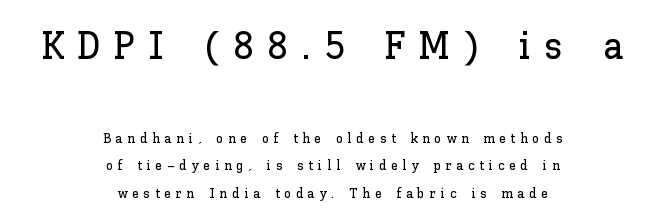
Q: Is the text italic (slanted)? A: No, it is upright.
Q: Is the text underlined? A: No.
Q: How is the paragraph aligned? A: Centered.
Q: Is the spacing between letters normal or unusually wide? A: Unusually wide.
Q: Is the spacing between lines tight, normal or loose? A: Loose.
Q: Which block of text is set in a larger size, the first (top) or the second (bottom)? A: The first (top) one.
Q: Width (condensed, normal, or wide)? A: Normal.
Q: Stroke contrast? A: Low.
Q: x-height? A: Medium.
Q: Monospaced? A: No.
